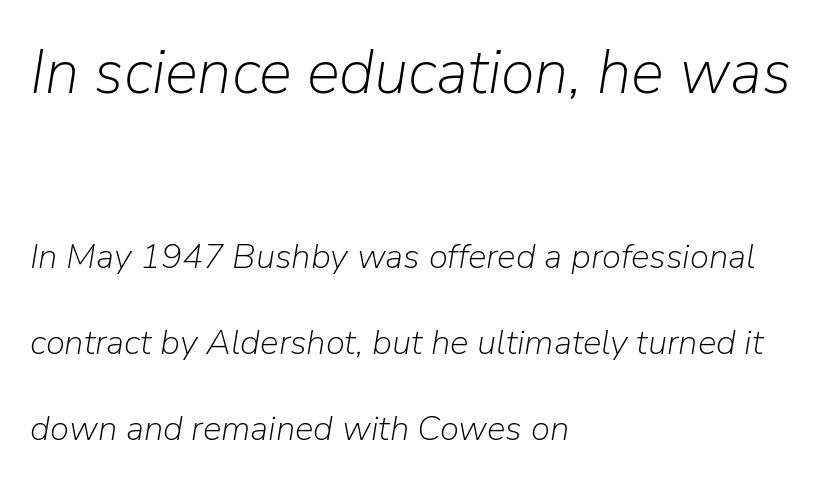
{"italic": "yes", "lean": "right", "slant_degrees": 9, "bold": "no", "weight": "light", "width": "normal", "stroke_contrast": "low", "x_height": "medium", "monospaced": "no", "underline": "no", "align": "left", "line_spacing": "loose", "line_spacing_ratio": 2.46, "letter_spacing": "normal", "letter_spacing_em": 0.0, "larger_block": "first", "size_ratio": 1.77, "glyph_px": 62}
